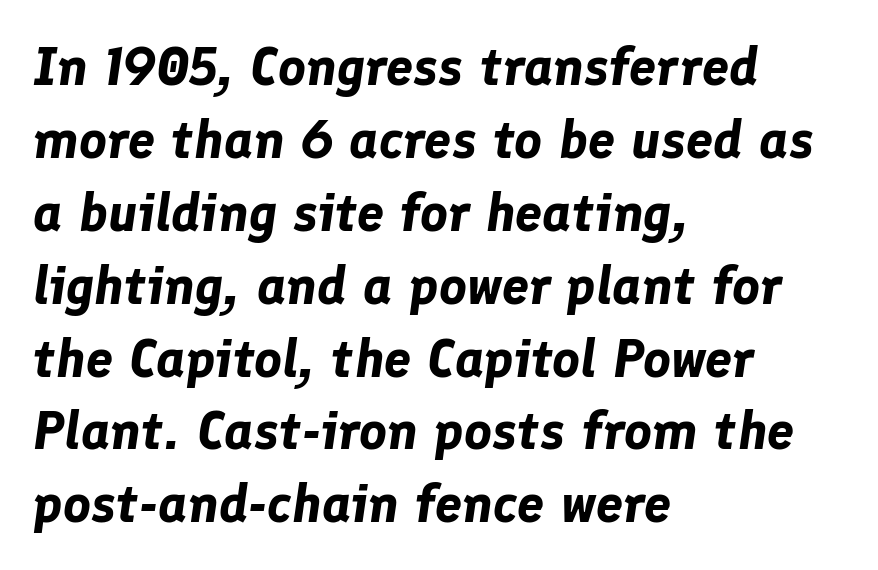
{"italic": "yes", "lean": "right", "slant_degrees": 8, "bold": "yes", "weight": "bold", "width": "normal", "stroke_contrast": "low", "x_height": "medium", "monospaced": "no", "underline": "no", "align": "left", "line_spacing": "normal", "line_spacing_ratio": 1.35, "letter_spacing": "normal", "letter_spacing_em": 0.0, "glyph_px": 54}
